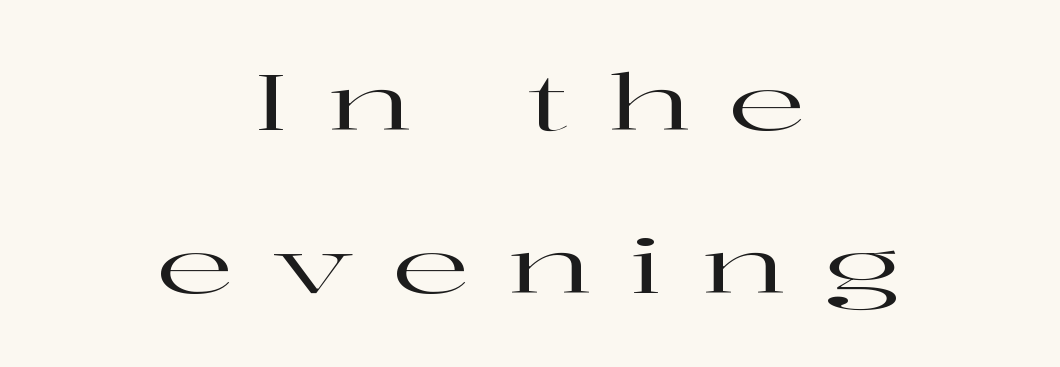
Horizontally, the lines are justified to the midpoint only. Does extra space separate the letters? Yes, quite a lot of it. Beneath every word, the page is bare. These lines are composed in type with serifs.
